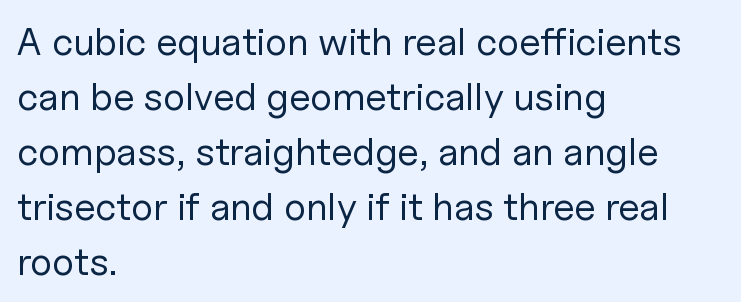
How are the letters spaced? Ordinarily, with no added tracking. The weight tops out at a normal text grade. Line beginnings align vertically; line endings do not. These lines are composed in type without serifs. Plain, unruled lines of type.
